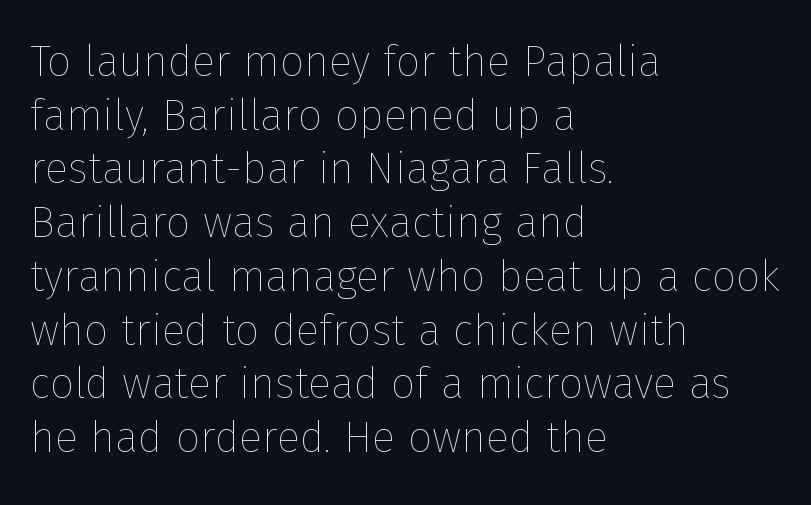
{"italic": "no", "bold": "no", "weight": "thin", "width": "normal", "stroke_contrast": "low", "x_height": "medium", "monospaced": "no", "underline": "no", "align": "left", "line_spacing": "normal", "line_spacing_ratio": 1.25, "letter_spacing": "normal", "letter_spacing_em": 0.0, "glyph_px": 43}
